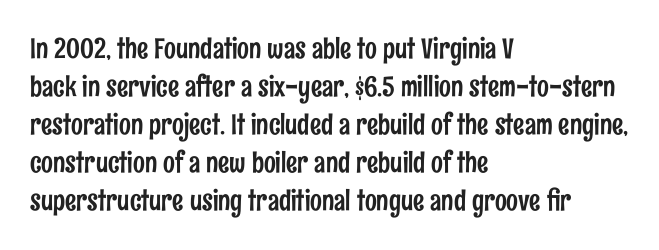
Q: Is the text italic (slanted)? A: No, it is upright.
Q: Is the typeface a serif or a sans-serif typeface? A: Sans-serif.
Q: Is the text underlined? A: No.
Q: How is the paragraph aligned? A: Left-aligned.
Q: Is the spacing between letters normal or unusually wide? A: Normal.
Q: Is the spacing between lines tight, normal or loose? A: Normal.
Q: Width (condensed, normal, or wide)? A: Condensed.
Q: Stroke contrast? A: Low.
Q: x-height? A: Medium.
Q: Monospaced? A: No.
